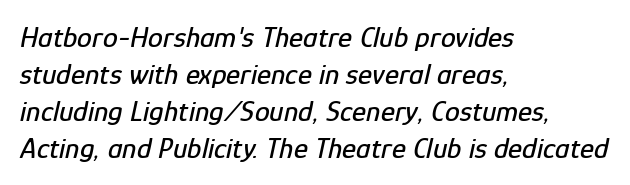
Varying glyph widths throughout — classic text-font behaviour. There is no visible air inserted between adjacent glyphs. Is the type slanted? Yes — the strokes lean at a clear angle. The strip under each line holds only bare page. Line beginnings align vertically; line endings do not.
